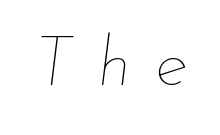
{"italic": "yes", "lean": "right", "slant_degrees": 7, "bold": "no", "weight": "thin", "width": "normal", "stroke_contrast": "low", "x_height": "small", "monospaced": "no", "underline": "no", "letter_spacing": "wide", "letter_spacing_em": 0.34, "glyph_px": 70}
